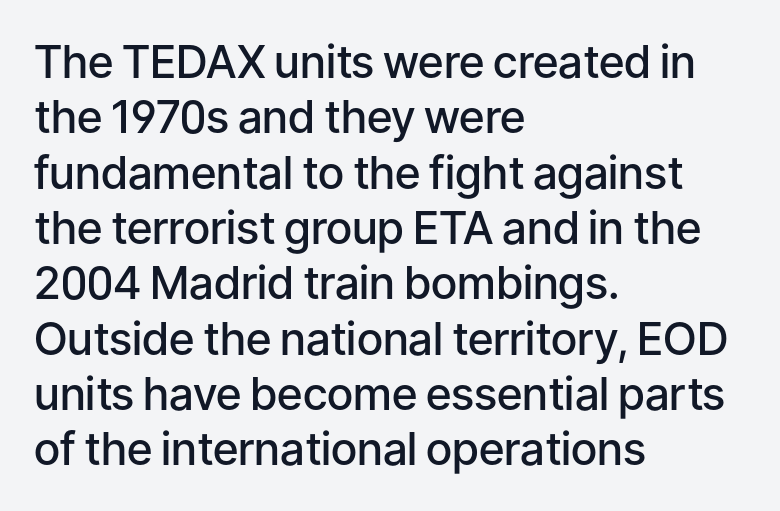
Q: Is the text bold? A: Semi-bold.
Q: Is the text italic (slanted)? A: No, it is upright.
Q: Is the typeface a serif or a sans-serif typeface? A: Sans-serif.
Q: Is the text underlined? A: No.
Q: How is the paragraph aligned? A: Left-aligned.
Q: Is the spacing between letters normal or unusually wide? A: Normal.
Q: Width (condensed, normal, or wide)? A: Normal.
Q: Stroke contrast? A: Low.
Q: x-height? A: Medium.
Q: Monospaced? A: No.
